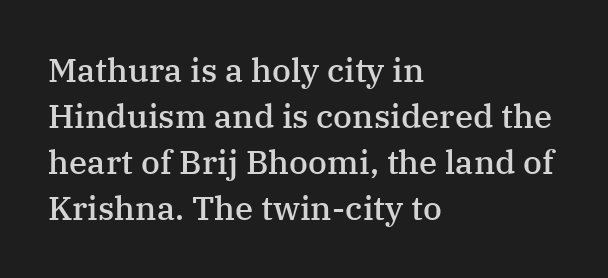
{"serif": "yes", "italic": "no", "bold": "semi", "weight": "semibold", "width": "normal", "stroke_contrast": "medium", "x_height": "medium", "monospaced": "no", "underline": "no", "align": "left", "line_spacing": "normal", "line_spacing_ratio": 1.39, "letter_spacing": "normal", "letter_spacing_em": 0.0, "glyph_px": 33}
